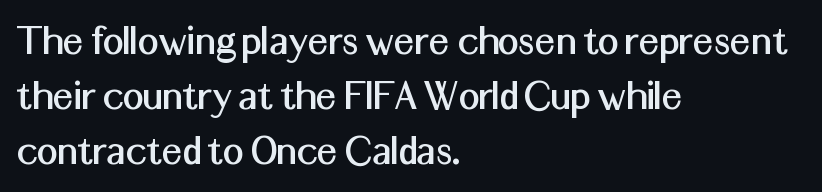
Note the varied advance widths — an 'i' is clearly narrower than an 'm'. The zone under the glyphs is completely vacant. Default kerning and tracking; the words read as compact shapes. Examine the stroke ends and you'll find no serifs.
